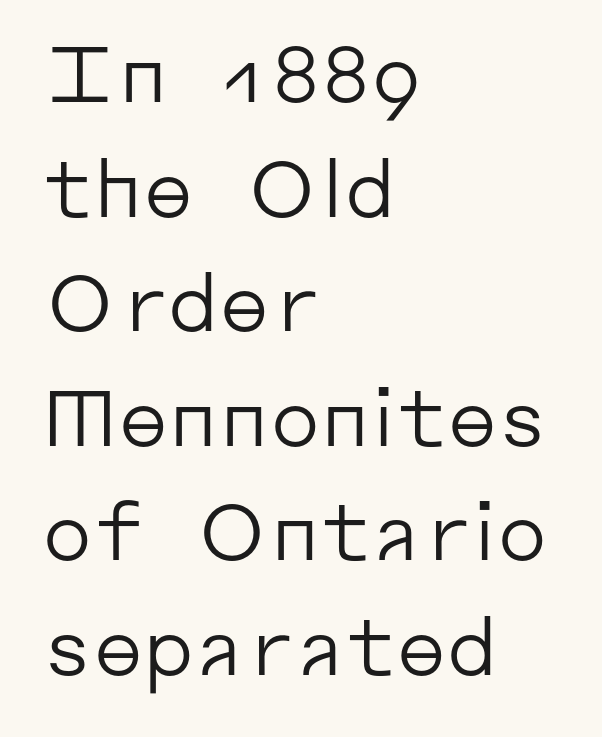
The image shows 79 px regular-weight sans-serif type, upright; set left-aligned, normal line spacing (1.45x), normal letter spacing, not underlined; low stroke contrast and a medium x-height.
